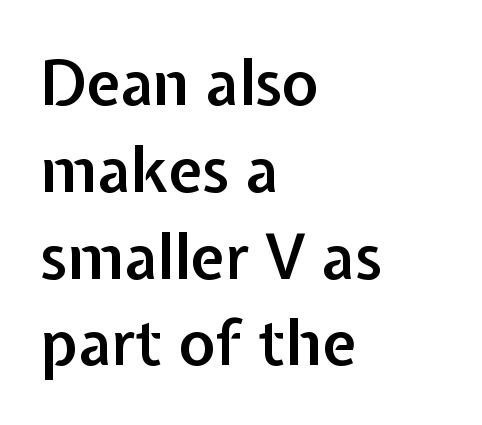
Q: Is the text bold? A: Semi-bold.
Q: Is the text italic (slanted)? A: No, it is upright.
Q: Is the typeface a serif or a sans-serif typeface? A: Sans-serif.
Q: Is the text underlined? A: No.
Q: How is the paragraph aligned? A: Left-aligned.
Q: Is the spacing between letters normal or unusually wide? A: Normal.
Q: Is the spacing between lines tight, normal or loose? A: Normal.
Q: Width (condensed, normal, or wide)? A: Normal.
Q: Stroke contrast? A: Low.
Q: x-height? A: Medium.
Q: Monospaced? A: No.
